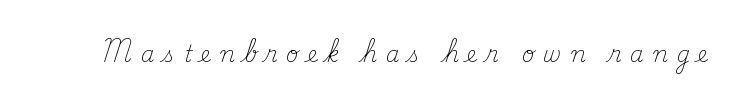
{"bold": "no", "underline": "no", "letter_spacing": "wide", "letter_spacing_em": 0.39, "glyph_px": 22}
